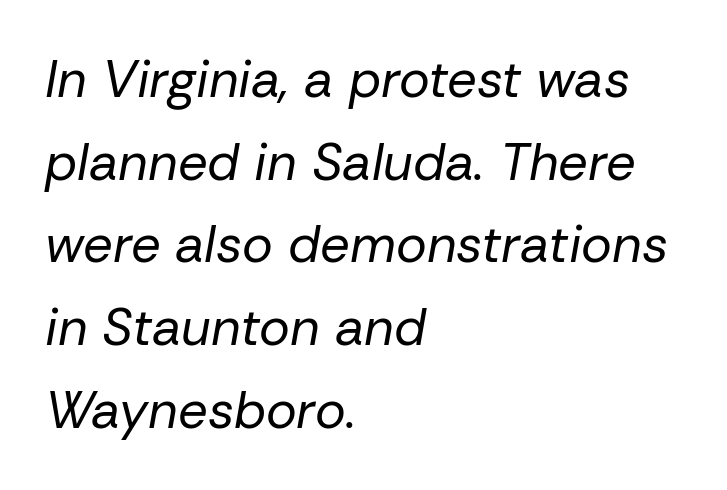
Q: Is the text bold? A: No.
Q: Is the text italic (slanted)? A: Yes, it leans right by about 10 degrees.
Q: Is the text underlined? A: No.
Q: How is the paragraph aligned? A: Left-aligned.
Q: Is the spacing between letters normal or unusually wide? A: Normal.
Q: Is the spacing between lines tight, normal or loose? A: Normal.
Q: Width (condensed, normal, or wide)? A: Normal.
Q: Stroke contrast? A: Low.
Q: x-height? A: Medium.
Q: Monospaced? A: No.
